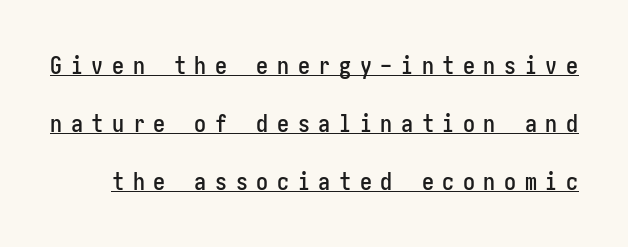
The image shows 24 px text type, upright; set loose line spacing (2.41x), unusually wide letter spacing (+0.36 em), underlined.
